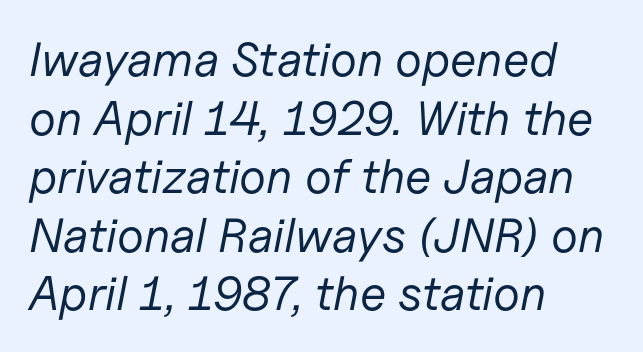
The passage shown is typed in a proportional face where columns would drift. What stands out about the letter spacing? Nothing — it is the standard amount. You can tell it's italic because the verticals aren't actually vertical. Decoration check: the copy has no underline.
